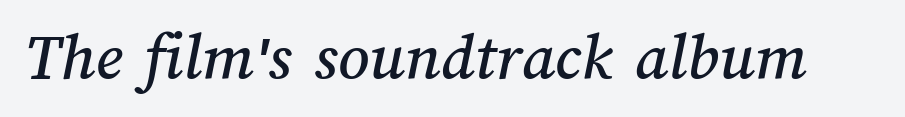
{"width": "normal", "stroke_contrast": "medium", "x_height": "medium", "monospaced": "no", "underline": "no", "letter_spacing": "normal", "letter_spacing_em": 0.0, "glyph_px": 68}
